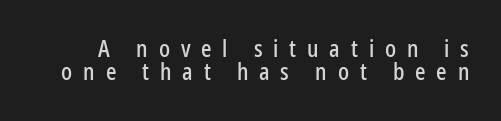
Just letters on the line, the space beneath them empty. Compared with typical body copy, the letter spacing here is much looser. A roman cut, with each character standing at attention. Interline gaps are noticeably narrow in this sample.
